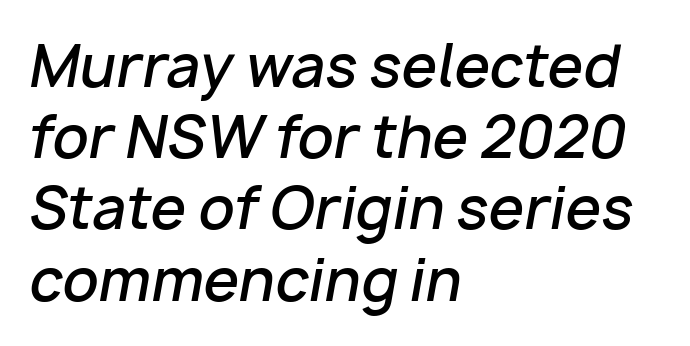
Plain, unruled lines of type. The glyphs look as if they've been sheared to an angle. Looks like regular typesetting: each glyph gets only the width it needs. Between one letter and the next there's only the usual sliver of space. This is moderately heavy type, rendered in semibold.
